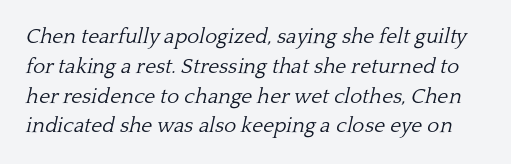
The image shows 21 px text type, italic (leaning right); set normal line spacing (1.42x), normal letter spacing, not underlined.
